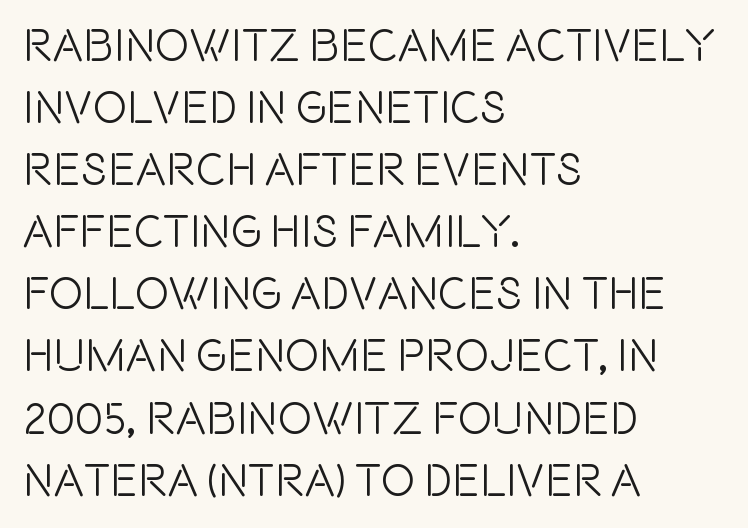
The face used here is a sans, in the tradition of grotesques and geometrics. Tracking here is standard; glyphs follow each other at the usual distance. The typesetter chose a ragged-right arrangement here. Regarding leading, the lines here are spaced in the standard way. Here the designer chose a conventional face with non-uniform glyph widths. Words float on clear page, feet unadorned.
